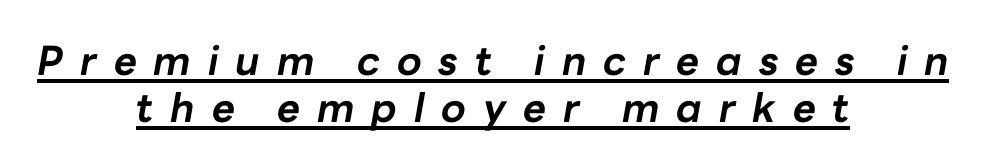
How are the letters spaced? Widely, with obvious added tracking. Each letter keeps its own natural width here, so spacing adapts to shape. Every row of glyphs is offset so its center matches the block's center. There's an unmistakable incline to the writing here. The specimen includes a rule beneath the text block's lines.
